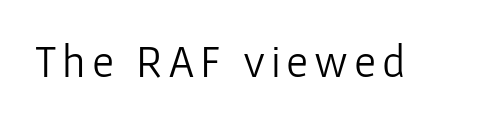
{"serif": "no", "italic": "no", "bold": "no", "weight": "light", "width": "normal", "stroke_contrast": "low", "x_height": "medium", "monospaced": "no", "underline": "no", "glyph_px": 45}
